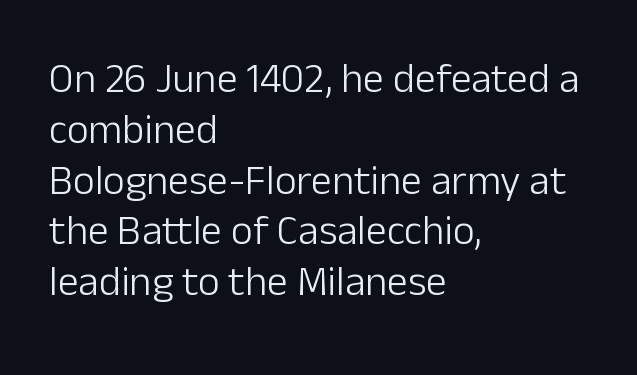
Q: Is the text bold? A: No.
Q: Is the text italic (slanted)? A: No, it is upright.
Q: Is the typeface a serif or a sans-serif typeface? A: Sans-serif.
Q: Is the text underlined? A: No.
Q: How is the paragraph aligned? A: Left-aligned.
Q: Is the spacing between letters normal or unusually wide? A: Normal.
Q: Width (condensed, normal, or wide)? A: Normal.
Q: Stroke contrast? A: Low.
Q: x-height? A: Medium.
Q: Monospaced? A: No.
